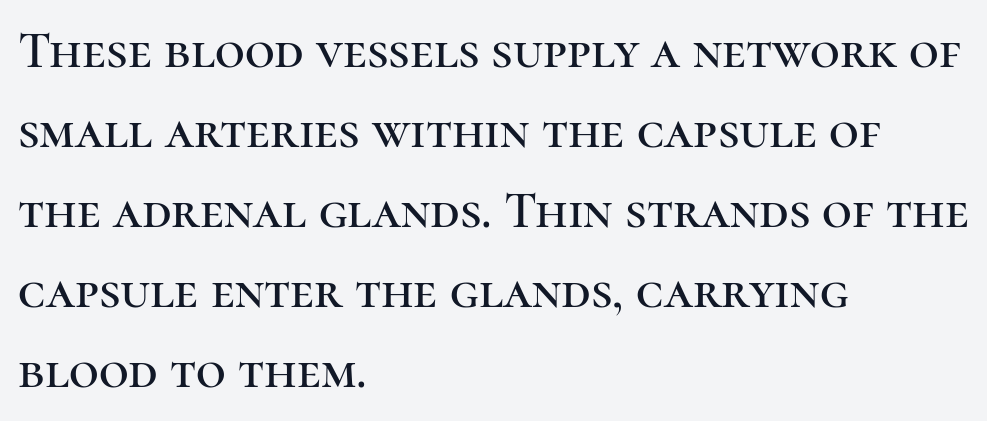
Q: Is the text italic (slanted)? A: No, it is upright.
Q: Is the typeface a serif or a sans-serif typeface? A: Serif.
Q: Is the text underlined? A: No.
Q: How is the paragraph aligned? A: Left-aligned.
Q: Is the spacing between letters normal or unusually wide? A: Normal.
Q: Is the spacing between lines tight, normal or loose? A: Normal.
Q: Width (condensed, normal, or wide)? A: Normal.
Q: Stroke contrast? A: High.
Q: x-height? A: Medium.
Q: Monospaced? A: No.
